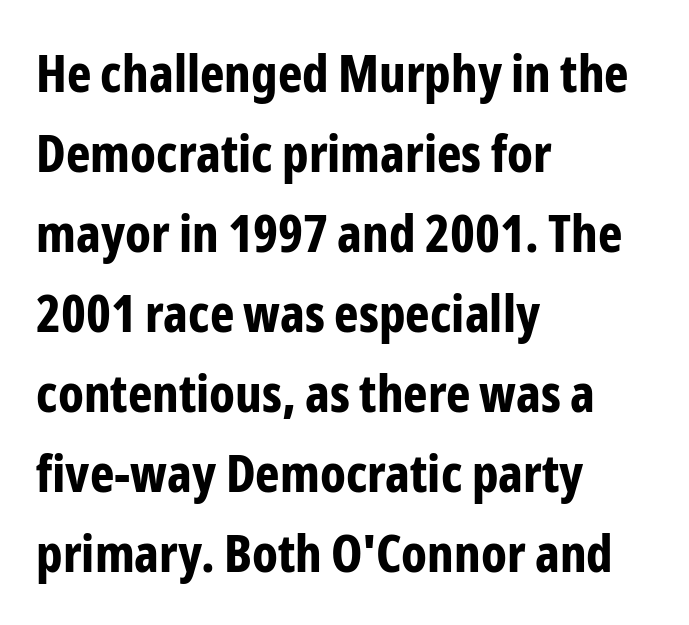
{"serif": "no", "italic": "no", "bold": "yes", "weight": "bold", "width": "condensed", "stroke_contrast": "low", "x_height": "medium", "monospaced": "no", "underline": "no", "align": "left", "line_spacing": "normal", "line_spacing_ratio": 1.54, "letter_spacing": "normal", "letter_spacing_em": 0.0, "glyph_px": 52}
